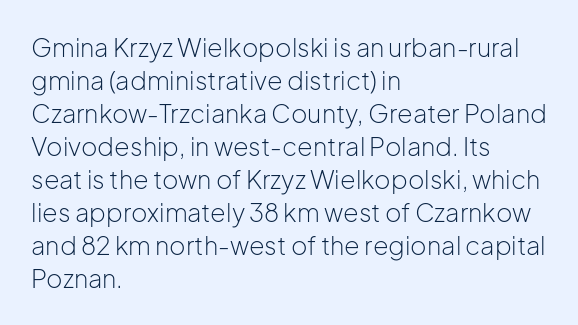
The image shows 25 px text type, upright; set left-aligned, normal line spacing (1.32x), normal letter spacing, not underlined.
